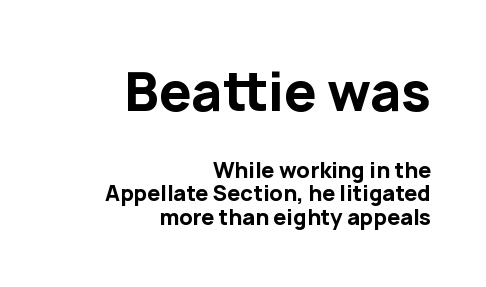
The image shows 52 px bold sans-serif type, upright; set right-aligned, tight line spacing (1.12x), normal letter spacing, not underlined; the first (top) block is 2.48x larger; low stroke contrast and a medium x-height.
